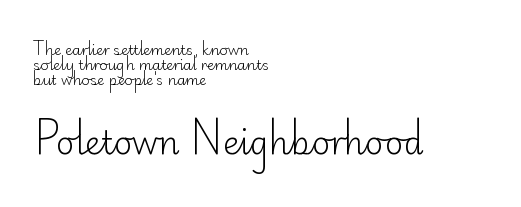
The image shows 32 px light sans-serif type, upright; set left-aligned, tight line spacing (1.07x), normal letter spacing, not underlined; the second (bottom) block is 2.29x larger; low stroke contrast and a small x-height.
